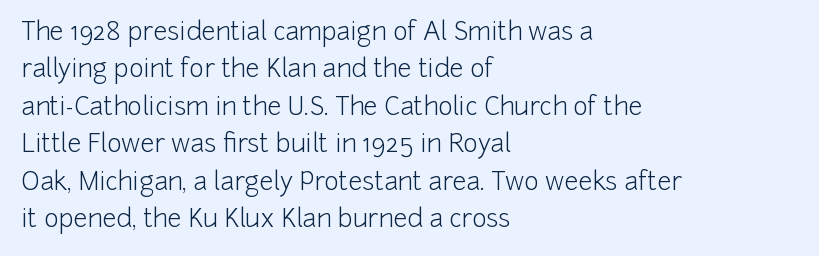
The image shows 25 px text type, upright; set left-aligned, normal line spacing (1.5x), normal letter spacing, not underlined.
